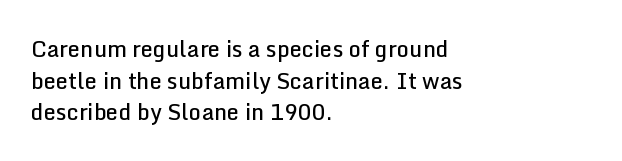
Q: Is the text bold? A: Semi-bold.
Q: Is the text italic (slanted)? A: No, it is upright.
Q: Is the text underlined? A: No.
Q: How is the paragraph aligned? A: Left-aligned.
Q: Is the spacing between letters normal or unusually wide? A: Normal.
Q: Is the spacing between lines tight, normal or loose? A: Normal.
